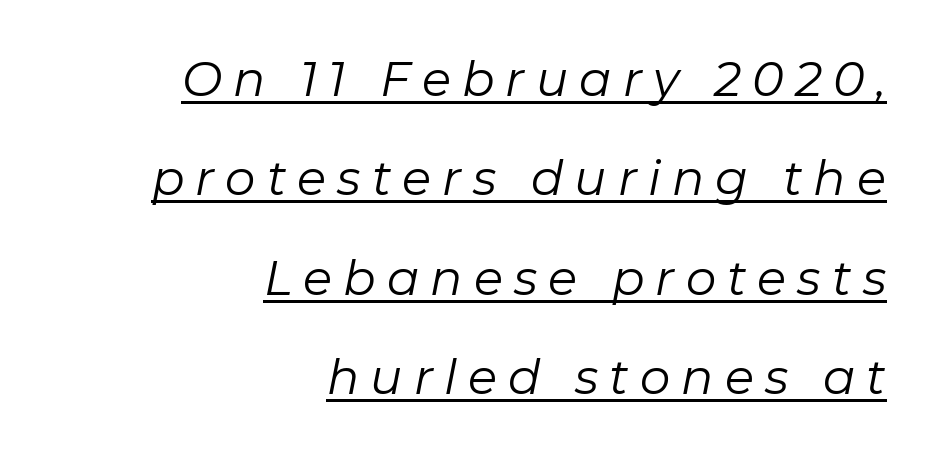
The image shows 48 px regular-weight type, italic (leaning right); set right-aligned, loose line spacing (2.07x), unusually wide letter spacing (+0.23 em), underlined; low stroke contrast and a medium x-height.
